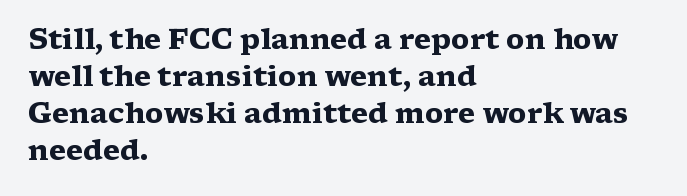
The image shows 28 px heavy, wide serif type, upright; set left-aligned, normal line spacing (1.32x), normal letter spacing, not underlined; medium stroke contrast and a medium x-height.
